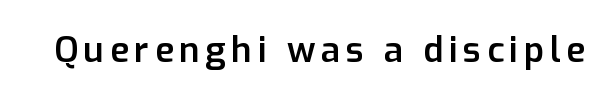
A fair bit of extra ink — the face is semibold, not bold. Is this a sans? Yes — the strokes have no serifs. Beneath every word, the page is bare. The letters advance in unequal steps, a hallmark of proportional type. If you drew a line through each stem, it would be perfectly vertical.
